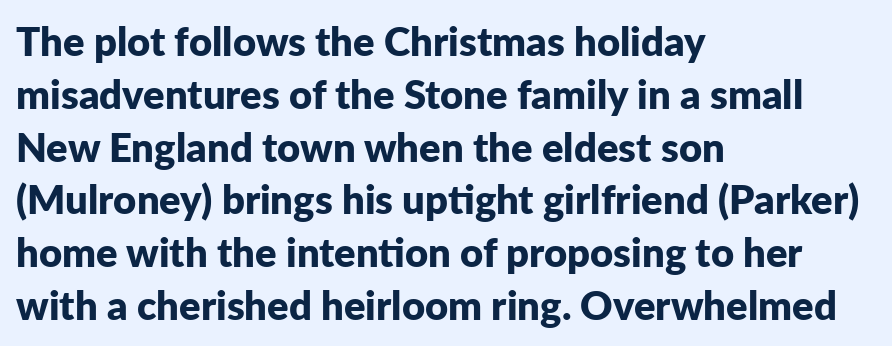
{"serif": "no", "italic": "no", "bold": "yes", "weight": "bold", "width": "normal", "stroke_contrast": "low", "x_height": "medium", "monospaced": "no", "underline": "no", "align": "left", "line_spacing": "normal", "line_spacing_ratio": 1.32, "letter_spacing": "normal", "letter_spacing_em": 0.0, "glyph_px": 40}
